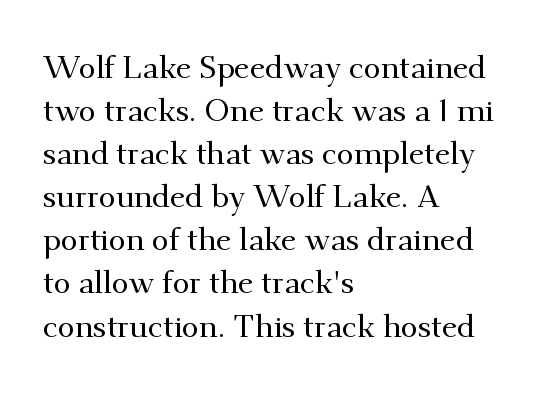
The image shows 31 px serif type, upright; set left-aligned, normal line spacing (1.39x), normal letter spacing, not underlined; medium stroke contrast and a small x-height.
